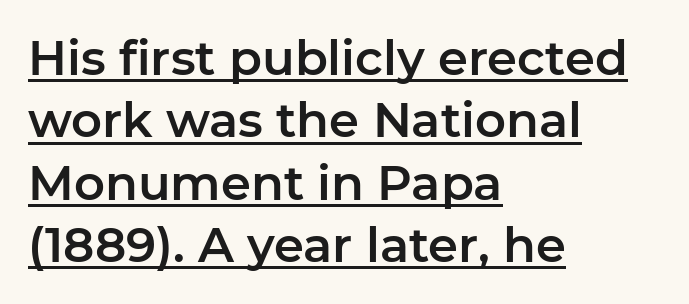
Q: Is the text italic (slanted)? A: No, it is upright.
Q: Is the typeface a serif or a sans-serif typeface? A: Sans-serif.
Q: Is the text underlined? A: Yes.
Q: How is the paragraph aligned? A: Left-aligned.
Q: Is the spacing between letters normal or unusually wide? A: Normal.
Q: Is the spacing between lines tight, normal or loose? A: Normal.
Q: Width (condensed, normal, or wide)? A: Normal.
Q: Stroke contrast? A: Low.
Q: x-height? A: Medium.
Q: Monospaced? A: No.
